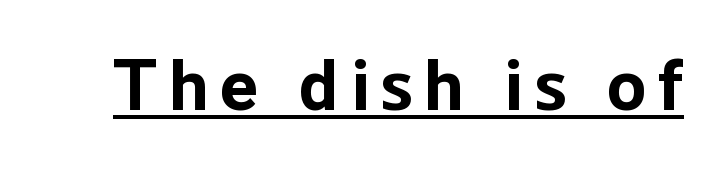
The image shows 72 px bold sans-serif type, upright; set underlined; low stroke contrast and a medium x-height.
